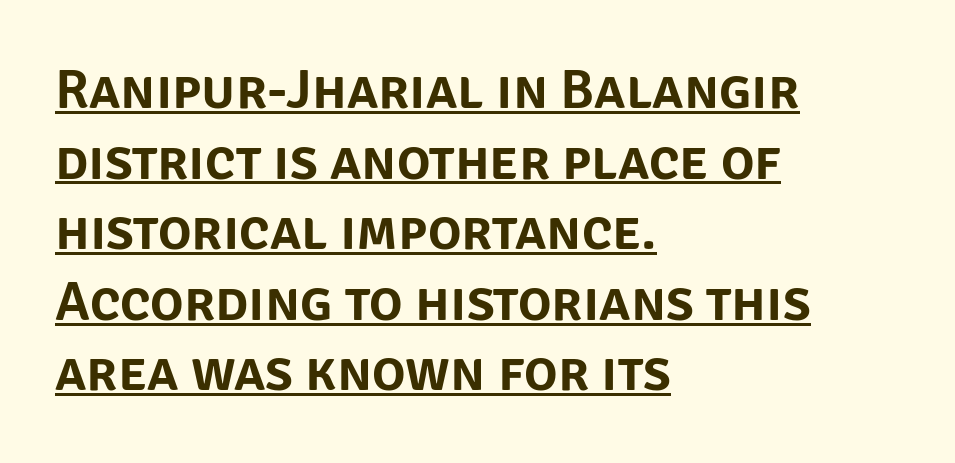
Q: Is the text italic (slanted)? A: No, it is upright.
Q: Is the typeface a serif or a sans-serif typeface? A: Sans-serif.
Q: Is the text underlined? A: Yes.
Q: How is the paragraph aligned? A: Left-aligned.
Q: Is the spacing between letters normal or unusually wide? A: Normal.
Q: Is the spacing between lines tight, normal or loose? A: Normal.
Q: Width (condensed, normal, or wide)? A: Normal.
Q: Stroke contrast? A: Low.
Q: x-height? A: Large.
Q: Monospaced? A: No.
